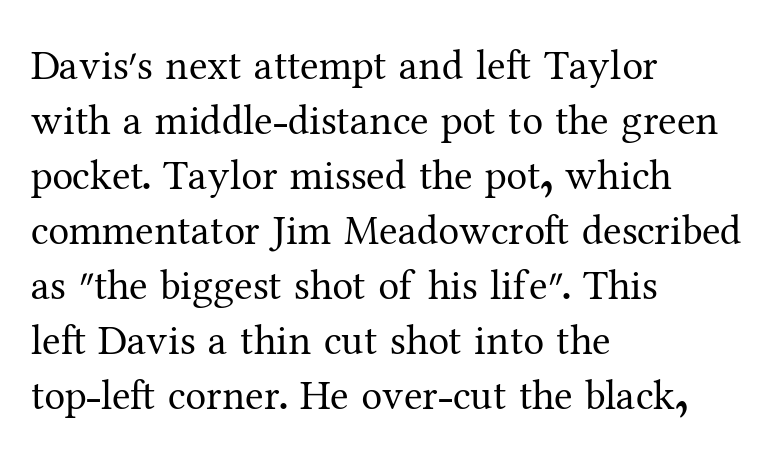
The image shows 42 px regular-weight serif type, upright; set left-aligned, normal line spacing (1.31x), normal letter spacing, not underlined; medium stroke contrast and a medium x-height.
